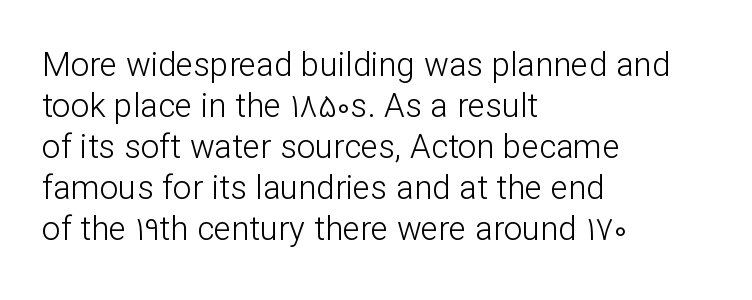
Q: Is the text bold? A: No.
Q: Is the text italic (slanted)? A: No, it is upright.
Q: Is the typeface a serif or a sans-serif typeface? A: Sans-serif.
Q: Is the text underlined? A: No.
Q: How is the paragraph aligned? A: Left-aligned.
Q: Is the spacing between letters normal or unusually wide? A: Normal.
Q: Width (condensed, normal, or wide)? A: Normal.
Q: Stroke contrast? A: Low.
Q: x-height? A: Medium.
Q: Monospaced? A: No.
